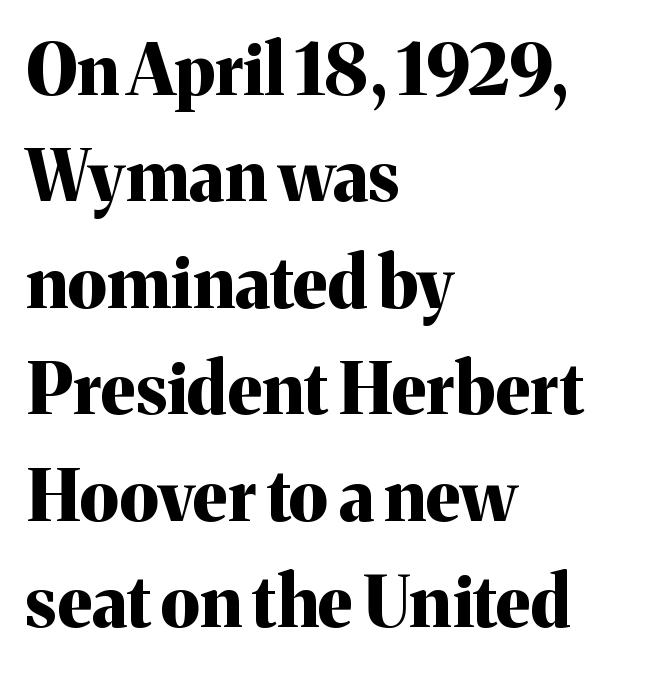
Q: Is the text bold? A: Yes.
Q: Is the text italic (slanted)? A: No, it is upright.
Q: Is the typeface a serif or a sans-serif typeface? A: Serif.
Q: Is the text underlined? A: No.
Q: How is the paragraph aligned? A: Left-aligned.
Q: Is the spacing between letters normal or unusually wide? A: Normal.
Q: Is the spacing between lines tight, normal or loose? A: Normal.
Q: Width (condensed, normal, or wide)? A: Normal.
Q: Stroke contrast? A: Medium.
Q: x-height? A: Medium.
Q: Monospaced? A: No.
